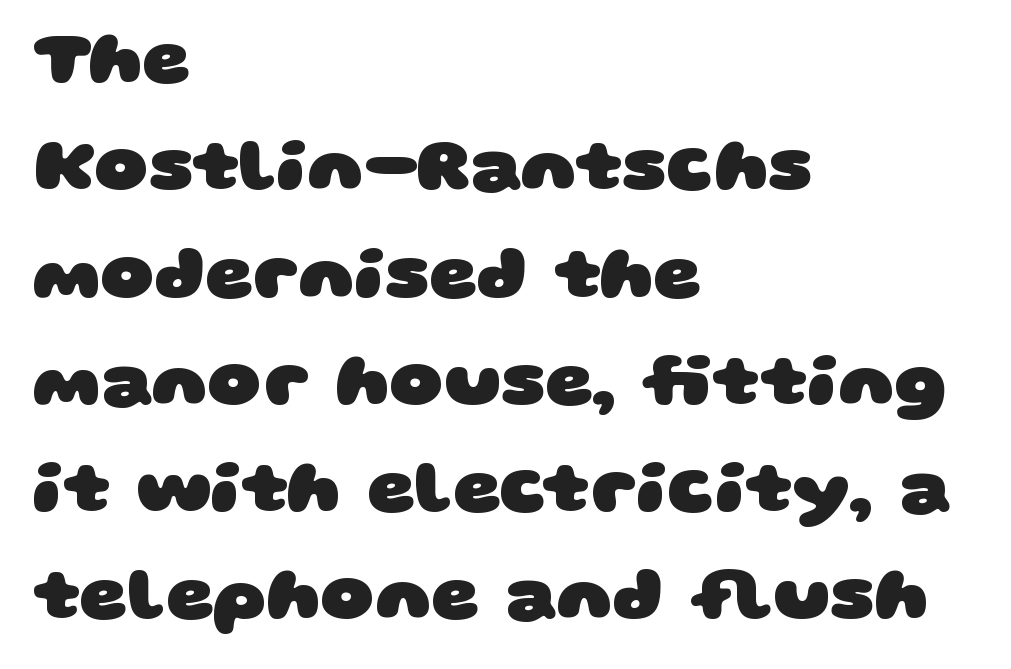
Q: Is the text bold? A: Yes.
Q: Is the typeface a serif or a sans-serif typeface? A: Sans-serif.
Q: Is the text underlined? A: No.
Q: How is the paragraph aligned? A: Left-aligned.
Q: Is the spacing between letters normal or unusually wide? A: Normal.
Q: Is the spacing between lines tight, normal or loose? A: Normal.
Q: Width (condensed, normal, or wide)? A: Wide.
Q: Stroke contrast? A: Low.
Q: x-height? A: Large.
Q: Monospaced? A: No.
